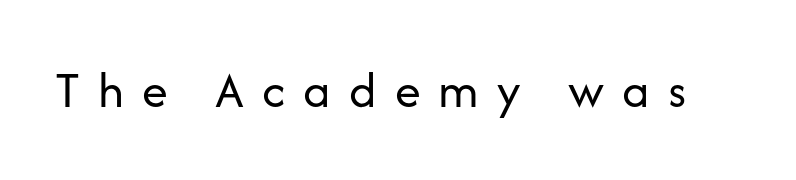
{"serif": "no", "italic": "no", "bold": "no", "weight": "regular", "width": "normal", "stroke_contrast": "low", "x_height": "medium", "monospaced": "no", "underline": "no", "letter_spacing": "wide", "letter_spacing_em": 0.35, "glyph_px": 52}
